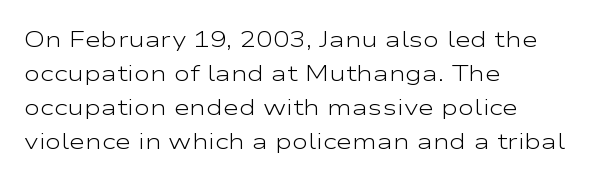
Caption: multi-line text, flush left, ragged right. Rendered with straight, roman letterforms. Beneath every word, the page is bare. Weight: not bold — regular or lighter. Nobody touched the tracking dial on this one. Vertically, the passage feels balanced, rows spaced as you'd expect.
